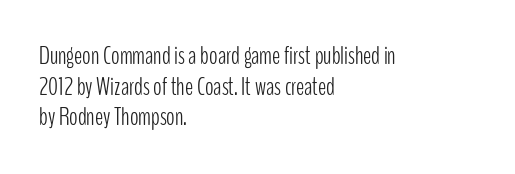
Q: Is the text bold? A: No.
Q: Is the text italic (slanted)? A: No, it is upright.
Q: Is the text underlined? A: No.
Q: How is the paragraph aligned? A: Left-aligned.
Q: Is the spacing between letters normal or unusually wide? A: Normal.
